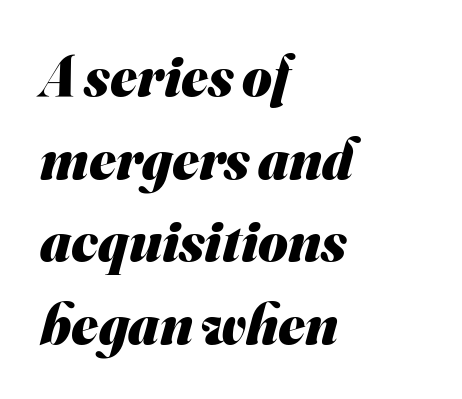
Q: Is the text bold? A: Yes.
Q: Is the typeface a serif or a sans-serif typeface? A: Sans-serif.
Q: Is the text underlined? A: No.
Q: How is the paragraph aligned? A: Left-aligned.
Q: Is the spacing between letters normal or unusually wide? A: Normal.
Q: Is the spacing between lines tight, normal or loose? A: Normal.
Q: Width (condensed, normal, or wide)? A: Normal.
Q: Stroke contrast? A: Medium.
Q: x-height? A: Small.
Q: Monospaced? A: No.
